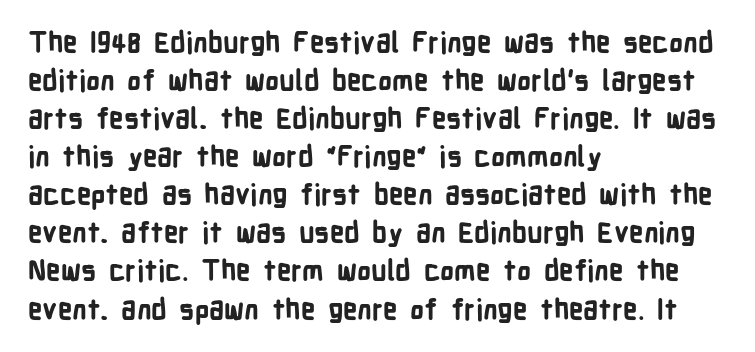
Q: Is the text bold? A: Yes.
Q: Is the text italic (slanted)? A: No, it is upright.
Q: Is the typeface a serif or a sans-serif typeface? A: Sans-serif.
Q: Is the text underlined? A: No.
Q: How is the paragraph aligned? A: Left-aligned.
Q: Is the spacing between letters normal or unusually wide? A: Normal.
Q: Is the spacing between lines tight, normal or loose? A: Normal.
Q: Width (condensed, normal, or wide)? A: Condensed.
Q: Stroke contrast? A: Low.
Q: x-height? A: Medium.
Q: Monospaced? A: No.
